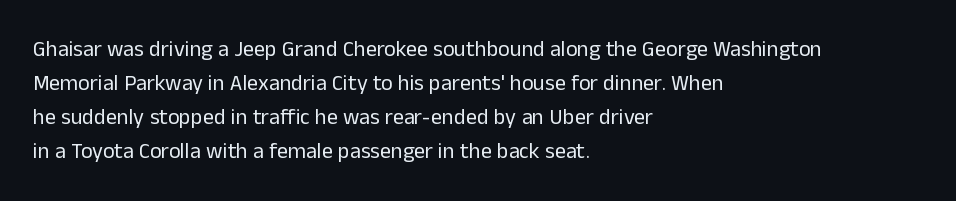
The image shows 22 px text type, upright; set left-aligned, normal line spacing (1.54x), normal letter spacing, not underlined.
